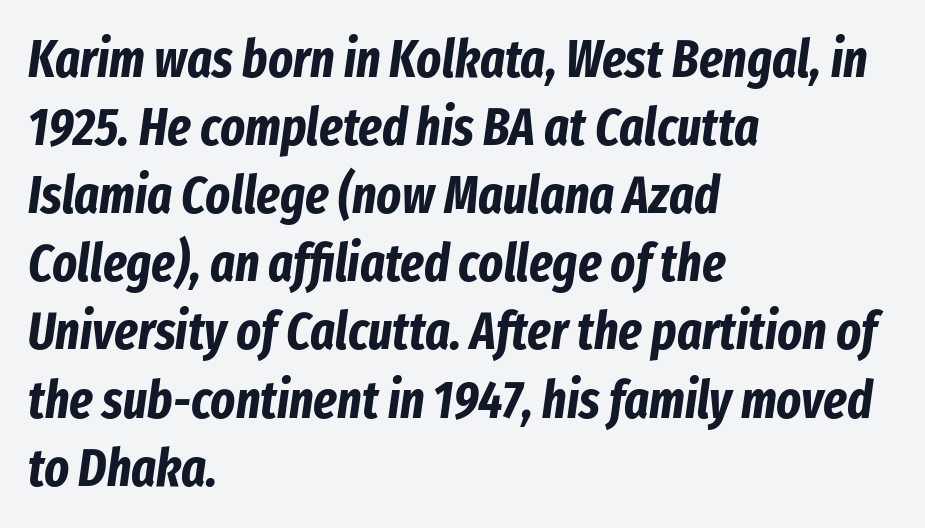
The image shows 52 px bold, condensed type, italic (leaning right); set left-aligned, normal line spacing (1.31x), normal letter spacing, not underlined; low stroke contrast and a medium x-height.
